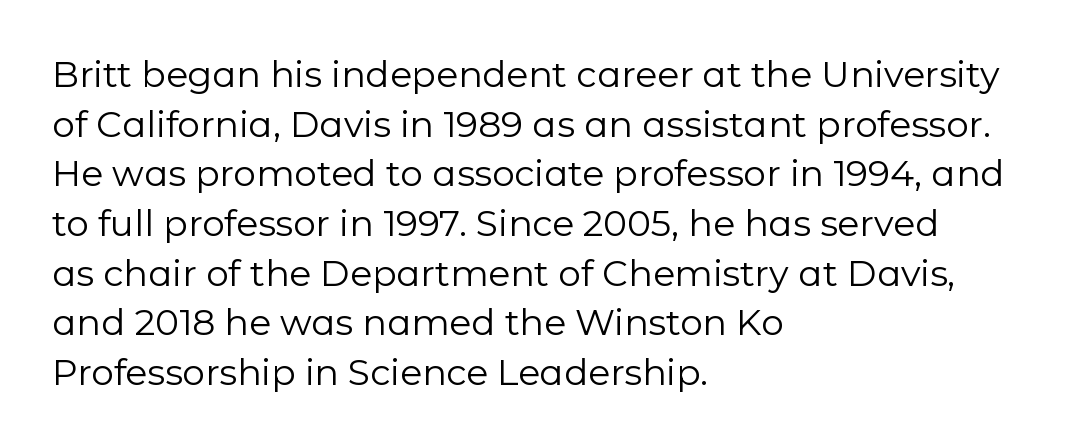
Q: Is the text bold? A: No.
Q: Is the text italic (slanted)? A: No, it is upright.
Q: Is the typeface a serif or a sans-serif typeface? A: Sans-serif.
Q: Is the text underlined? A: No.
Q: How is the paragraph aligned? A: Left-aligned.
Q: Is the spacing between letters normal or unusually wide? A: Normal.
Q: Is the spacing between lines tight, normal or loose? A: Normal.
Q: Width (condensed, normal, or wide)? A: Normal.
Q: Stroke contrast? A: Low.
Q: x-height? A: Medium.
Q: Monospaced? A: No.
